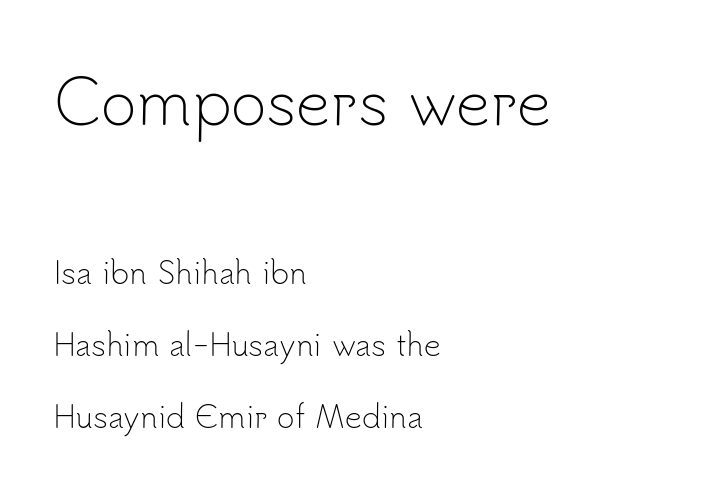
Looks like regular typesetting: each glyph gets only the width it needs. The more generous point size was reserved for the upper chunk. Type without underlining. Is the type heavy? It reads as light-to-regular instead. Each line starts at the same left margin while the right side varies.
